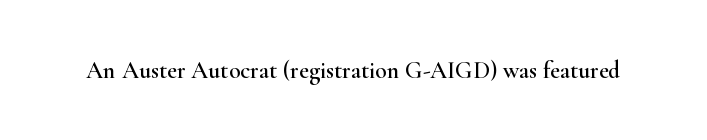
Observe the ordinary spacing: letters are neighbours, not strangers. Underline: absent. Rendered with straight, roman letterforms.
